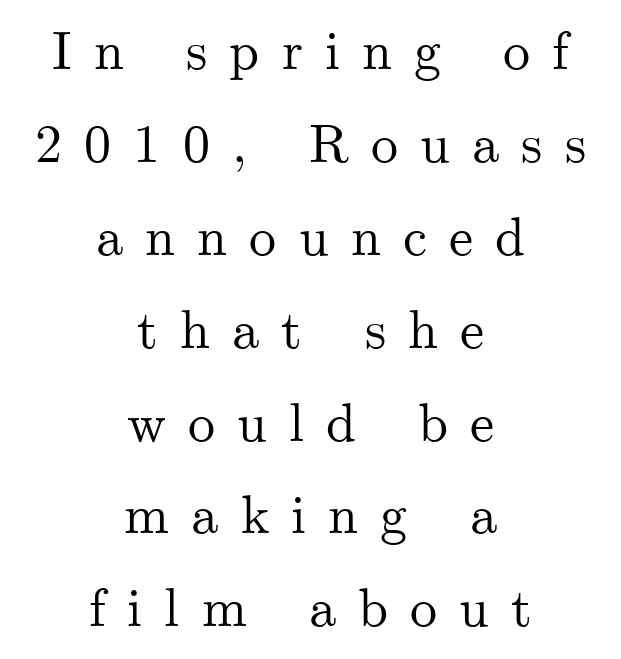
{"serif": "yes", "italic": "no", "width": "normal", "stroke_contrast": "medium", "x_height": "small", "monospaced": "no", "underline": "no", "align": "center", "line_spacing_ratio": 1.72, "letter_spacing": "wide", "letter_spacing_em": 0.41, "glyph_px": 54}
